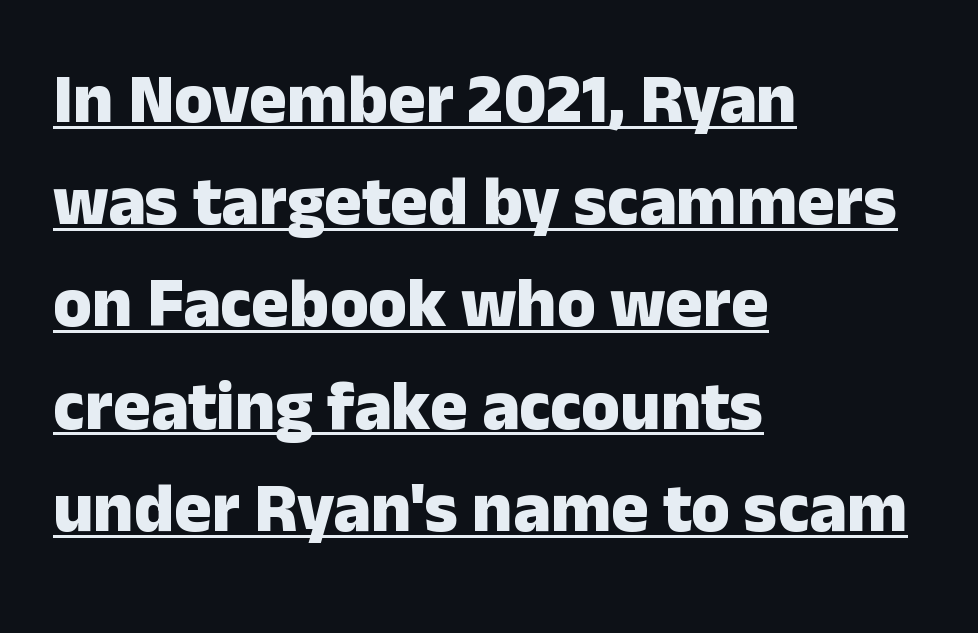
Q: Is the text bold? A: Yes.
Q: Is the text italic (slanted)? A: No, it is upright.
Q: Is the typeface a serif or a sans-serif typeface? A: Sans-serif.
Q: Is the text underlined? A: Yes.
Q: How is the paragraph aligned? A: Left-aligned.
Q: Is the spacing between letters normal or unusually wide? A: Normal.
Q: Is the spacing between lines tight, normal or loose? A: Normal.
Q: Width (condensed, normal, or wide)? A: Normal.
Q: Stroke contrast? A: Low.
Q: x-height? A: Medium.
Q: Monospaced? A: No.
